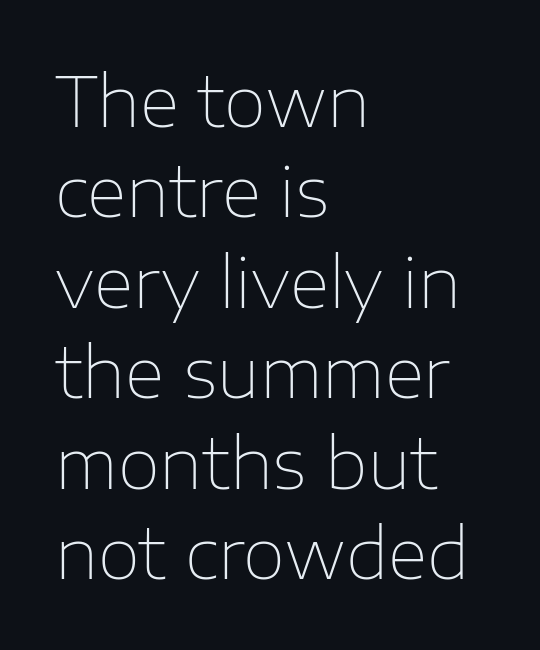
The image shows 69 px thin sans-serif type, upright; set left-aligned, normal line spacing (1.31x), normal letter spacing, not underlined; low stroke contrast and a medium x-height.
